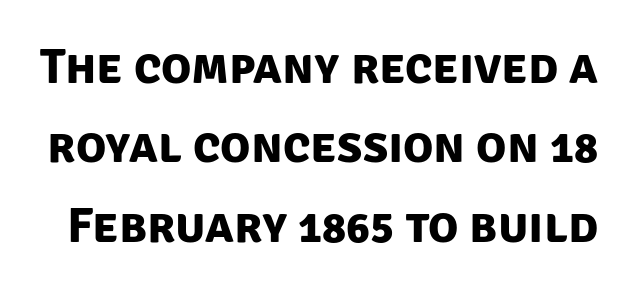
{"serif": "no", "bold": "yes", "weight": "bold", "width": "normal", "stroke_contrast": "low", "x_height": "large", "monospaced": "no", "underline": "no", "line_spacing": "normal", "line_spacing_ratio": 1.59, "letter_spacing": "normal", "letter_spacing_em": 0.0, "glyph_px": 50}
